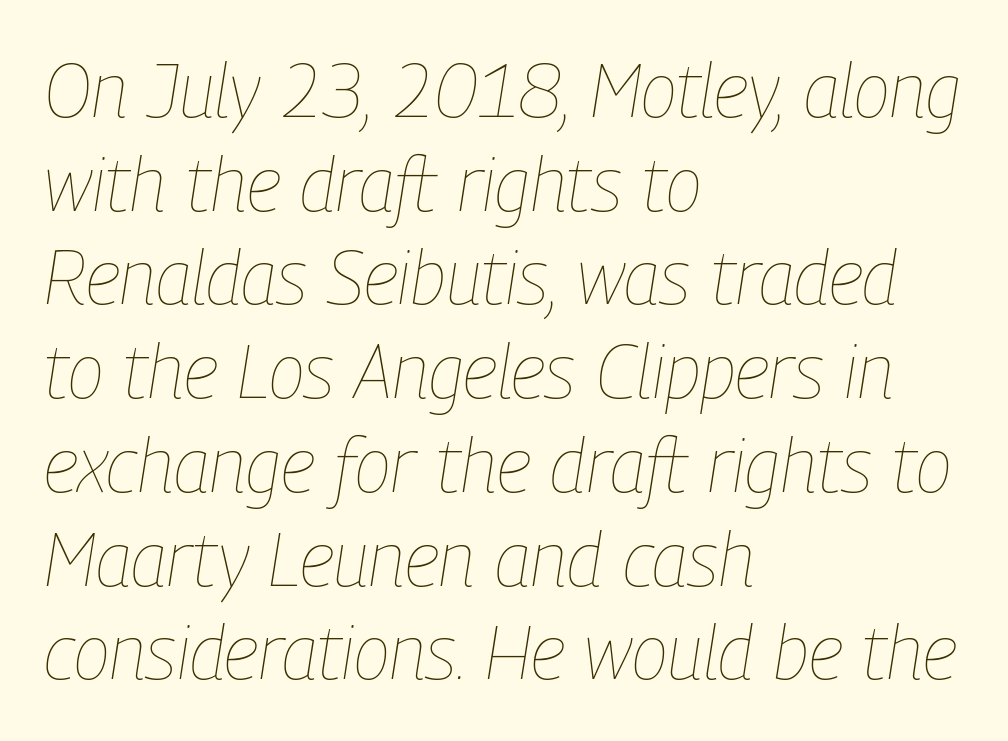
Q: Is the text bold? A: No.
Q: Is the text italic (slanted)? A: Yes, it leans right by about 9 degrees.
Q: Is the text underlined? A: No.
Q: How is the paragraph aligned? A: Left-aligned.
Q: Is the spacing between letters normal or unusually wide? A: Normal.
Q: Is the spacing between lines tight, normal or loose? A: Normal.
Q: Width (condensed, normal, or wide)? A: Condensed.
Q: Stroke contrast? A: Low.
Q: x-height? A: Medium.
Q: Monospaced? A: No.
